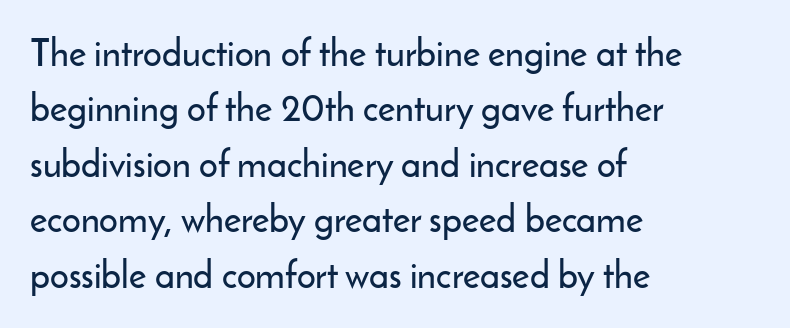
{"serif": "no", "italic": "no", "width": "normal", "stroke_contrast": "low", "x_height": "small", "monospaced": "no", "underline": "no", "align": "left", "line_spacing": "normal", "line_spacing_ratio": 1.5, "letter_spacing": "normal", "letter_spacing_em": 0.0, "glyph_px": 37}
